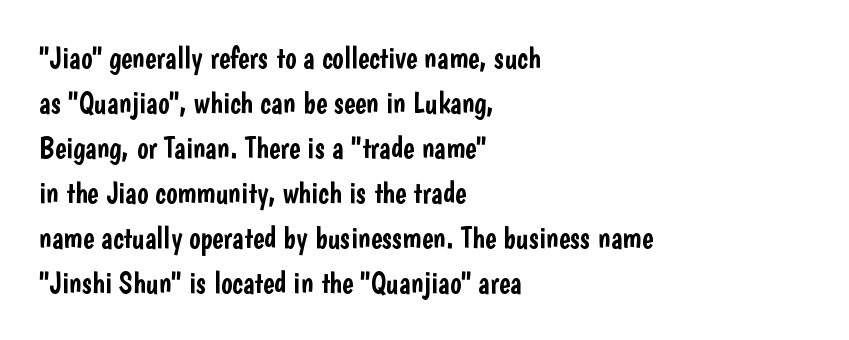
Q: Is the text italic (slanted)? A: No, it is upright.
Q: Is the typeface a serif or a sans-serif typeface? A: Sans-serif.
Q: Is the text underlined? A: No.
Q: How is the paragraph aligned? A: Left-aligned.
Q: Is the spacing between letters normal or unusually wide? A: Normal.
Q: Is the spacing between lines tight, normal or loose? A: Normal.
Q: Width (condensed, normal, or wide)? A: Condensed.
Q: Stroke contrast? A: Low.
Q: x-height? A: Medium.
Q: Monospaced? A: No.
